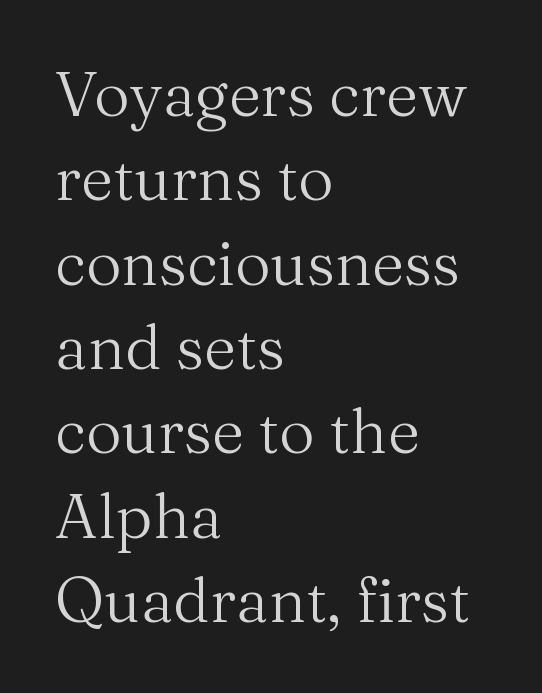
The image shows 62 px regular-weight serif type, upright; set left-aligned, normal line spacing (1.36x), normal letter spacing, not underlined; medium stroke contrast and a medium x-height.
